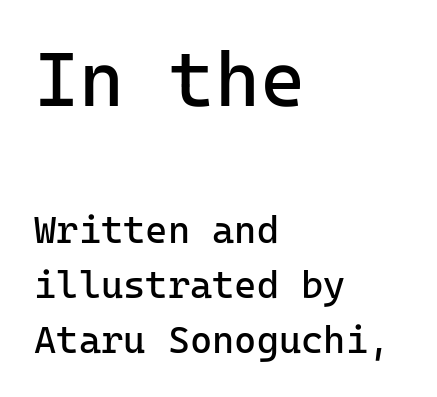
{"serif": "no", "italic": "no", "bold": "no", "weight": "regular", "width": "normal", "stroke_contrast": "low", "x_height": "medium", "monospaced": "yes", "underline": "no", "align": "left", "line_spacing": "normal", "line_spacing_ratio": 1.45, "letter_spacing": "normal", "letter_spacing_em": 0.0, "larger_block": "first", "size_ratio": 2.03, "glyph_px": 77}
